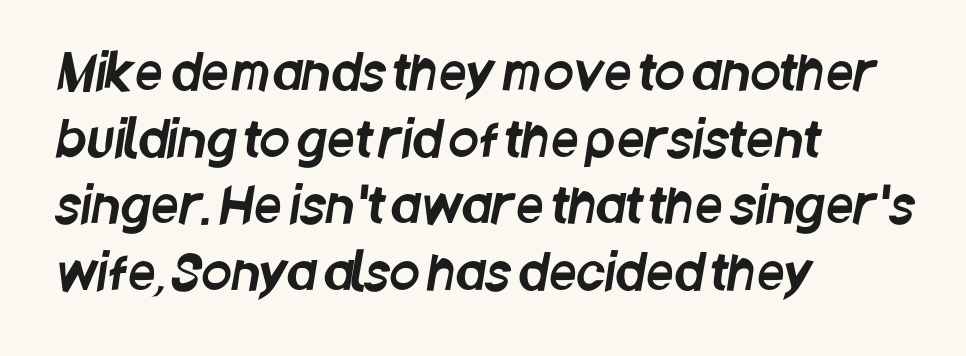
{"serif": "no", "width": "condensed", "stroke_contrast": "low", "x_height": "large", "monospaced": "no", "underline": "no", "align": "left", "line_spacing": "normal", "line_spacing_ratio": 1.36, "letter_spacing": "normal", "letter_spacing_em": 0.0, "glyph_px": 49}
